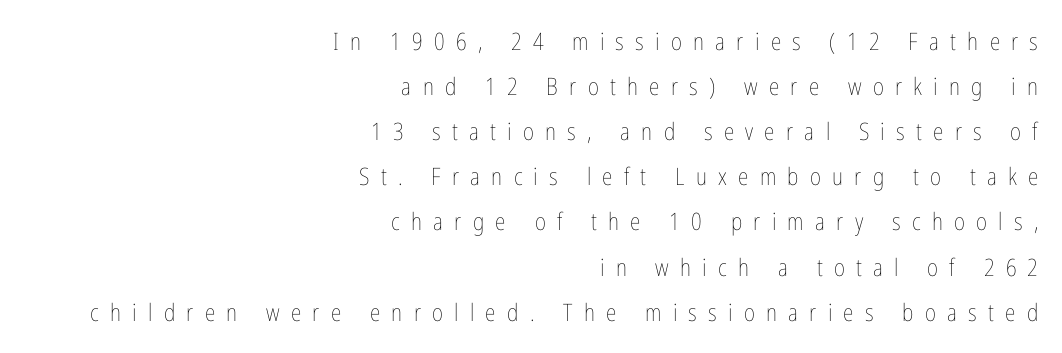
Q: Is the text bold? A: No.
Q: Is the text italic (slanted)? A: No, it is upright.
Q: Is the text underlined? A: No.
Q: How is the paragraph aligned? A: Right-aligned.
Q: Is the spacing between letters normal or unusually wide? A: Unusually wide.
